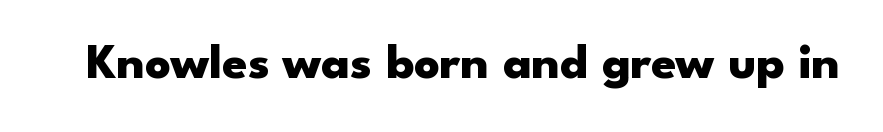
The image shows 50 px heavy, wide sans-serif type, upright; set normal letter spacing, not underlined; low stroke contrast and a small x-height.
